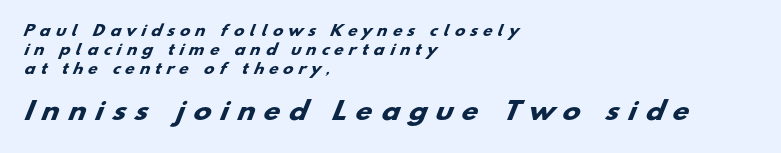
Letters rest on an invisible, unmarked baseline. Size hierarchy here favors the trailing block over the leading one. Every row of glyphs begins at an identical x-position on the left. Glyph-to-glyph distance is far greater than everyday printed text. The typesetting leans heavy: a genuine bold.
